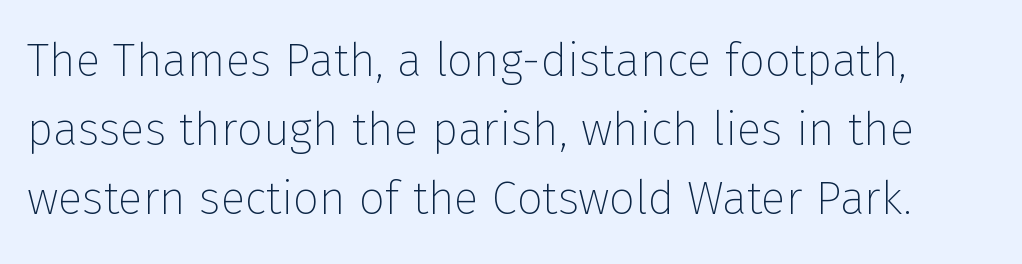
{"serif": "no", "italic": "no", "bold": "no", "weight": "thin", "width": "normal", "stroke_contrast": "low", "x_height": "medium", "monospaced": "no", "underline": "no", "line_spacing": "normal", "line_spacing_ratio": 1.5, "letter_spacing": "normal", "letter_spacing_em": 0.0, "glyph_px": 46}
